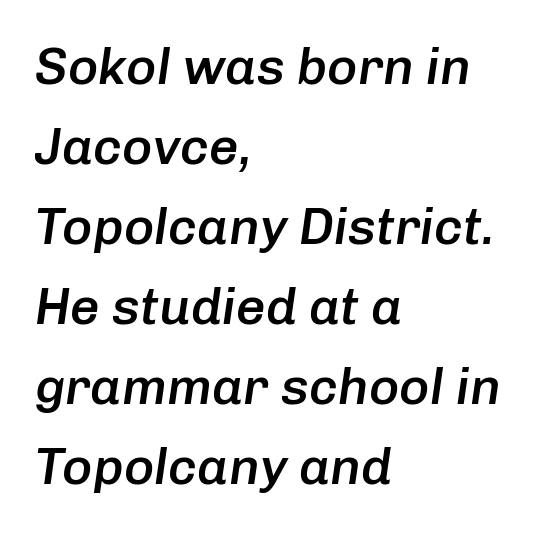
{"italic": "yes", "lean": "right", "slant_degrees": 8, "bold": "semi", "weight": "semibold", "width": "normal", "stroke_contrast": "low", "x_height": "medium", "monospaced": "no", "underline": "no", "align": "left", "line_spacing": "normal", "line_spacing_ratio": 1.54, "letter_spacing": "normal", "letter_spacing_em": 0.0, "glyph_px": 52}
